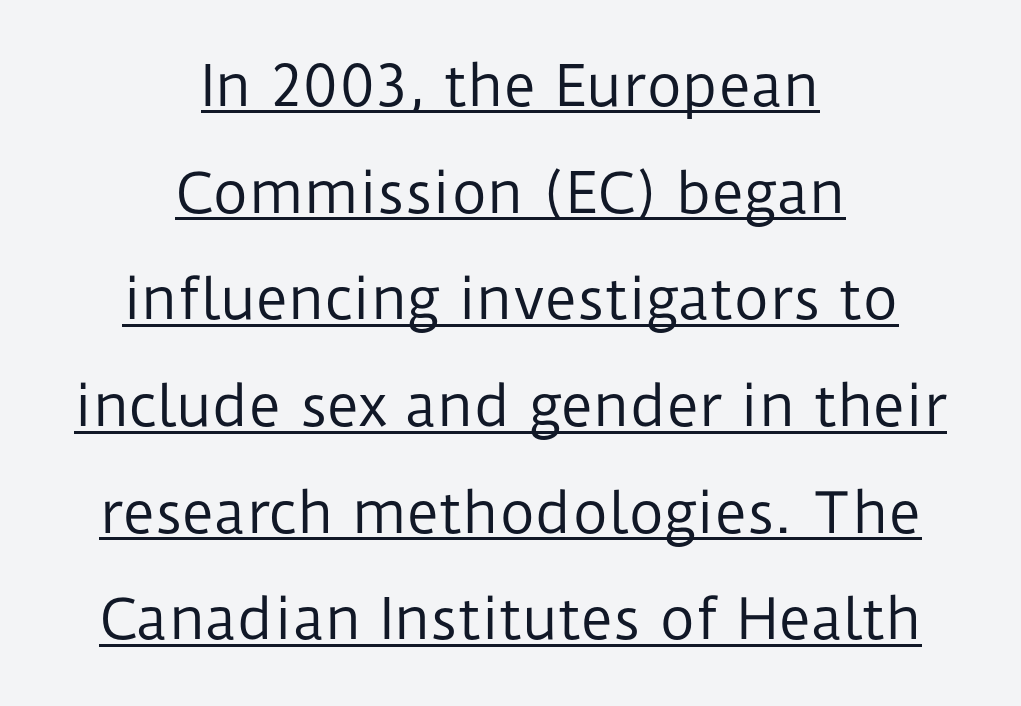
{"serif": "no", "italic": "no", "bold": "no", "weight": "regular", "width": "normal", "stroke_contrast": "low", "x_height": "medium", "monospaced": "no", "underline": "yes", "align": "center", "line_spacing": "loose", "line_spacing_ratio": 1.94, "letter_spacing": "normal", "letter_spacing_em": 0.0, "glyph_px": 55}
